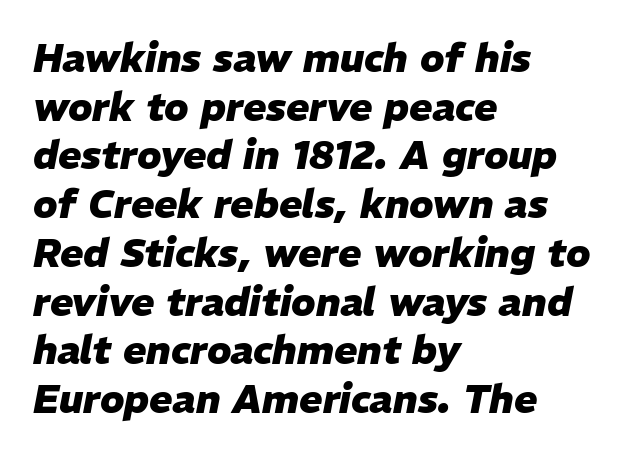
{"italic": "yes", "lean": "right", "slant_degrees": 11, "bold": "yes", "weight": "heavy", "width": "normal", "stroke_contrast": "low", "x_height": "medium", "monospaced": "no", "underline": "no", "align": "left", "line_spacing": "normal", "line_spacing_ratio": 1.25, "letter_spacing": "normal", "letter_spacing_em": 0.0, "glyph_px": 39}
